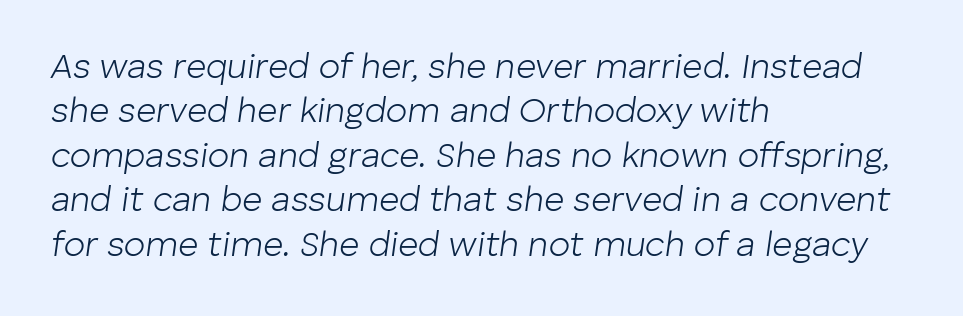
Short note: letters normally spaced. A quiet, ordinary-to-light weight characterises the typeface. Evenly set lines give the paragraph a standard silhouette. You could not count columns in this text — the font is proportionally spaced. Beneath every word, the page is bare.
